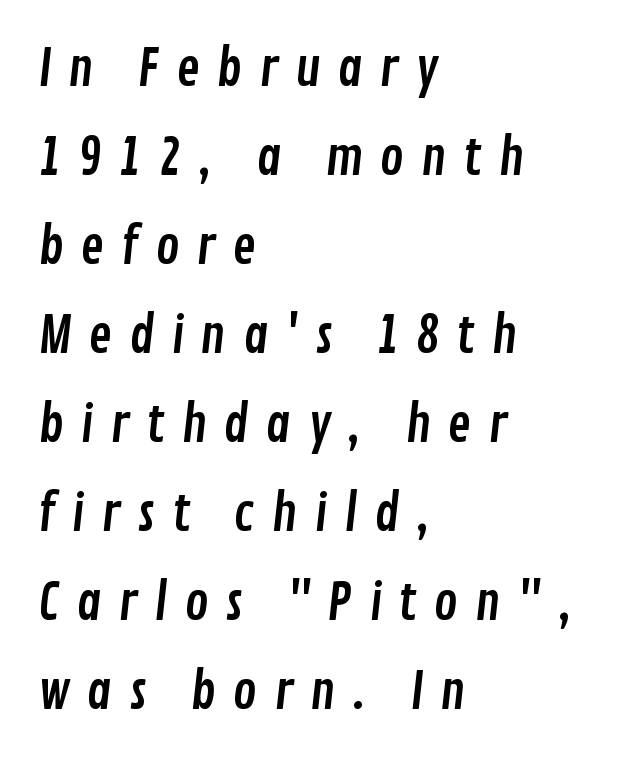
The image shows 50 px condensed sans-serif type; set left-aligned, line spacing 1.78x, unusually wide letter spacing (+0.33 em), not underlined; low stroke contrast and a medium x-height.
